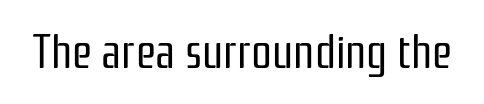
{"serif": "no", "italic": "no", "bold": "no", "weight": "regular", "width": "condensed", "stroke_contrast": "low", "x_height": "medium", "monospaced": "no", "underline": "no", "letter_spacing": "normal", "letter_spacing_em": 0.0, "glyph_px": 46}
